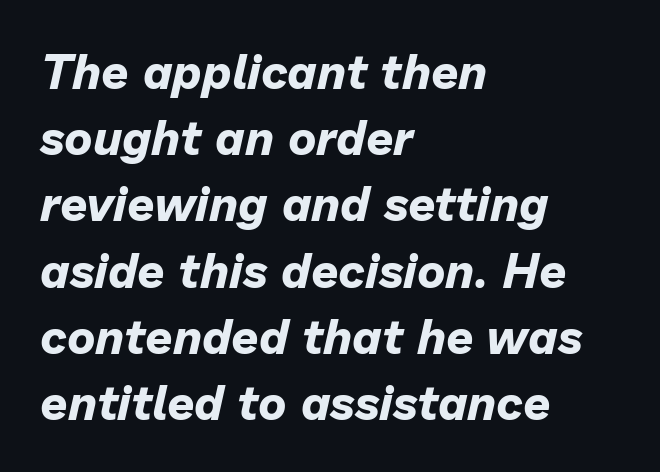
The letterforms sit shoulder to shoulder at normal distance. Posture: slanted. The area under the type is left untouched. Horizontal alignment here is leftward, the default for most running prose. Whoever set this chose a conventional vertical rhythm.
